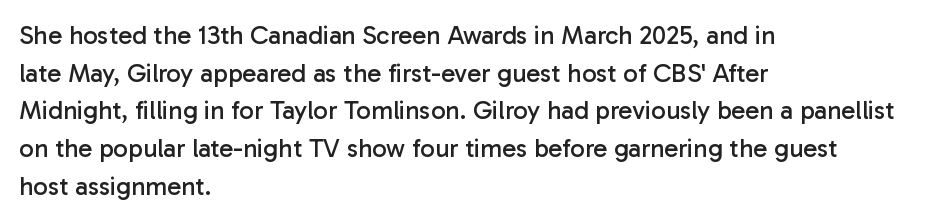
{"italic": "no", "bold": "no", "underline": "no", "align": "left", "line_spacing": "normal", "line_spacing_ratio": 1.45, "letter_spacing": "normal", "letter_spacing_em": 0.0, "glyph_px": 26}
